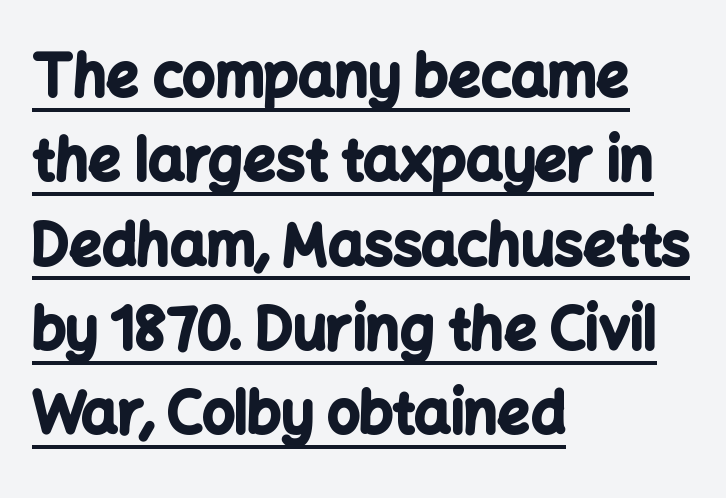
{"serif": "no", "italic": "no", "bold": "yes", "weight": "bold", "width": "normal", "stroke_contrast": "low", "x_height": "medium", "monospaced": "no", "underline": "yes", "align": "left", "line_spacing": "normal", "line_spacing_ratio": 1.48, "letter_spacing": "normal", "letter_spacing_em": 0.0, "glyph_px": 57}
